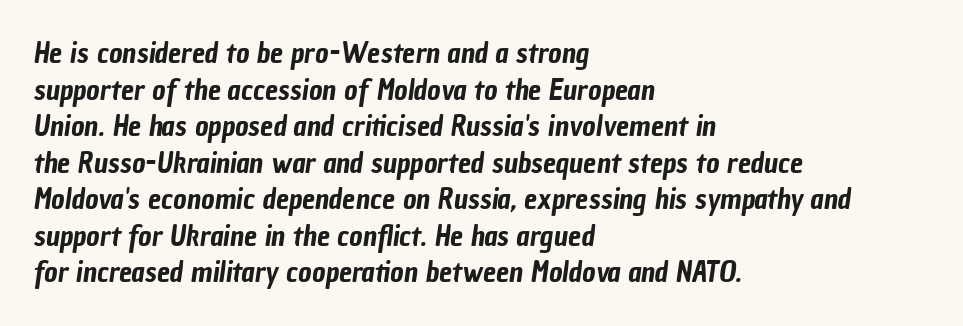
The rendering keeps characters at their native spacing. Do the characters align in a grid? No, the font is proportional. This sample keeps an unexceptional amount of space between lines. Visually the block forms a straight wall on the left and a jagged coastline on the right. A bare baseline throughout the passage.
